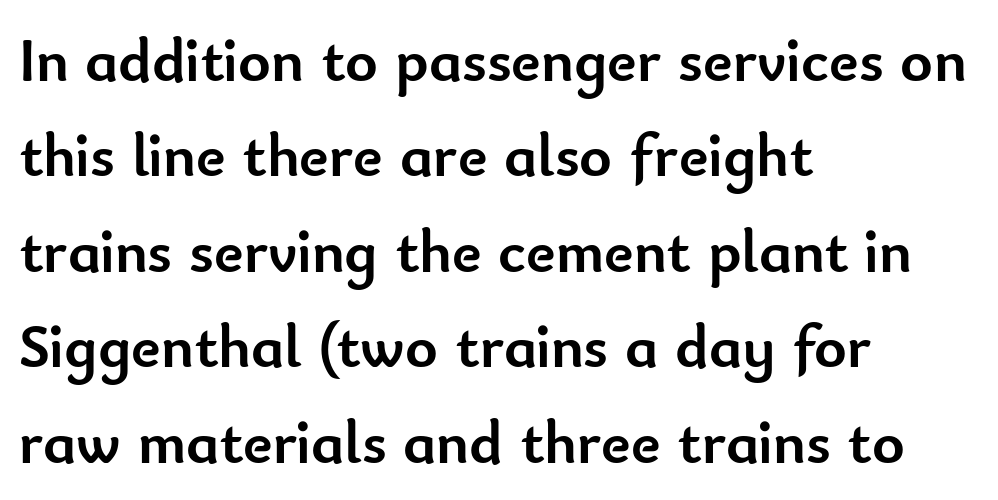
{"serif": "no", "italic": "no", "bold": "yes", "weight": "semibold", "width": "normal", "stroke_contrast": "low", "x_height": "small", "monospaced": "no", "underline": "no", "align": "left", "line_spacing": "normal", "line_spacing_ratio": 1.54, "letter_spacing": "normal", "letter_spacing_em": 0.0, "glyph_px": 62}
